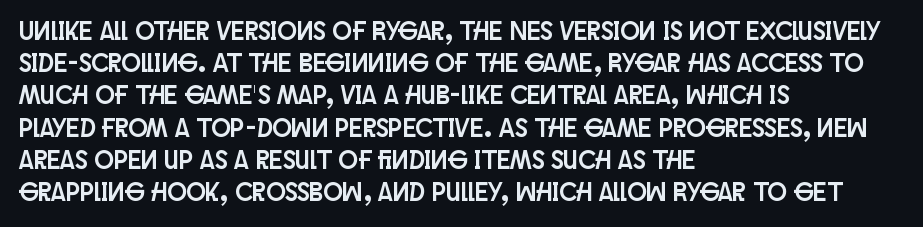
{"italic": "no", "underline": "no", "align": "left", "line_spacing_ratio": 1.24, "letter_spacing": "normal", "letter_spacing_em": 0.0, "glyph_px": 26}
